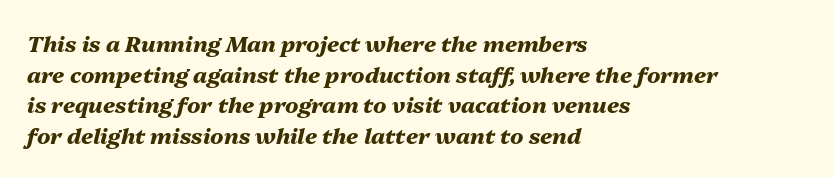
Q: Is the text bold? A: Yes.
Q: Is the text italic (slanted)? A: Yes, it leans right by about 13 degrees.
Q: Is the text underlined? A: No.
Q: How is the paragraph aligned? A: Left-aligned.
Q: Is the spacing between letters normal or unusually wide? A: Normal.
Q: Is the spacing between lines tight, normal or loose? A: Normal.
